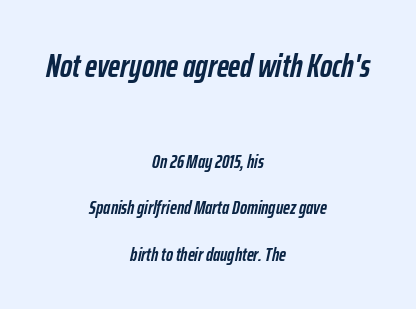
Each letter keeps its own natural width here, so spacing adapts to shape. On the weight axis this lands at bold, roughly 700. The passage shown begins with its larger block and ends with its smaller one. You could call the tracking neutral — neither tight nor loose. In terms of leading, this rendering errs on the spacious side.
